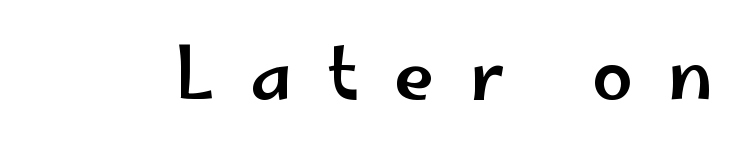
Q: Is the text italic (slanted)? A: No, it is upright.
Q: Is the typeface a serif or a sans-serif typeface? A: Sans-serif.
Q: Is the text underlined? A: No.
Q: Is the spacing between letters normal or unusually wide? A: Unusually wide.
Q: Width (condensed, normal, or wide)? A: Wide.
Q: Stroke contrast? A: Low.
Q: x-height? A: Small.
Q: Monospaced? A: No.
